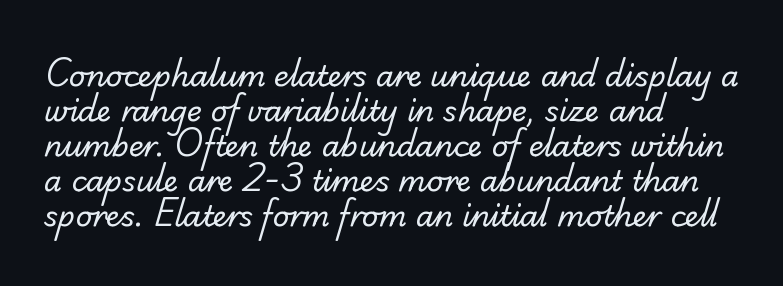
{"serif": "no", "bold": "no", "weight": "regular", "width": "normal", "stroke_contrast": "low", "x_height": "small", "monospaced": "no", "underline": "no", "align": "left", "line_spacing_ratio": 1.21, "letter_spacing": "normal", "letter_spacing_em": 0.0, "glyph_px": 29}
